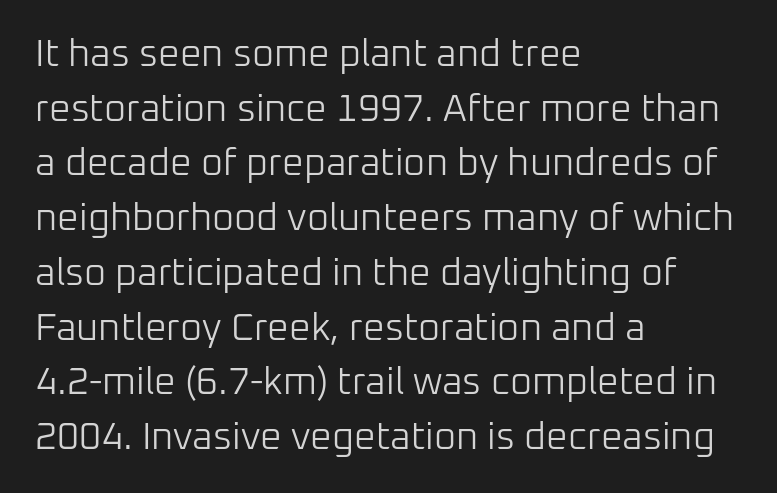
{"serif": "no", "italic": "no", "bold": "no", "weight": "light", "width": "normal", "stroke_contrast": "low", "x_height": "medium", "monospaced": "no", "underline": "no", "align": "left", "line_spacing": "normal", "line_spacing_ratio": 1.44, "letter_spacing": "normal", "letter_spacing_em": 0.0, "glyph_px": 38}
